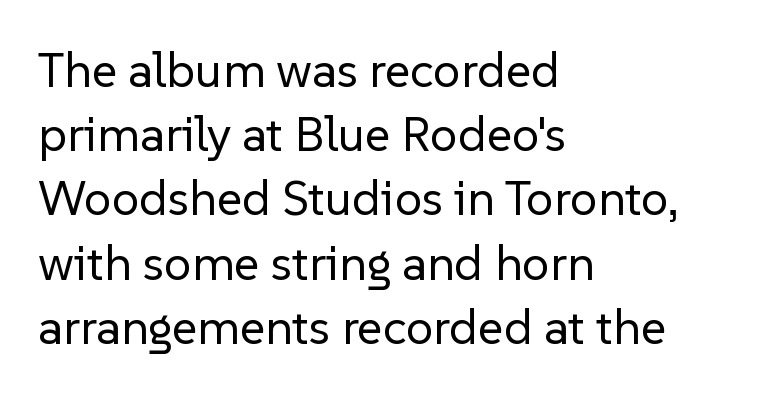
The image shows 49 px regular-weight sans-serif type, upright; set left-aligned, normal line spacing (1.31x), normal letter spacing, not underlined; low stroke contrast and a medium x-height.
